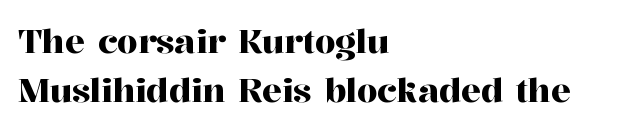
Q: Is the text italic (slanted)? A: No, it is upright.
Q: Is the typeface a serif or a sans-serif typeface? A: Serif.
Q: Is the text underlined? A: No.
Q: How is the paragraph aligned? A: Left-aligned.
Q: Is the spacing between letters normal or unusually wide? A: Normal.
Q: Is the spacing between lines tight, normal or loose? A: Normal.
Q: Width (condensed, normal, or wide)? A: Normal.
Q: Stroke contrast? A: High.
Q: x-height? A: Medium.
Q: Monospaced? A: No.
